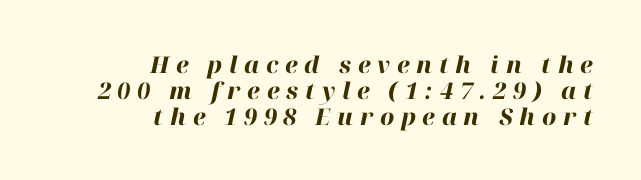
Regarding leading, the lines here are crowded together. A typesetter would mark this as italic. A clean baseline with only descenders dipping below it. The lines in this sample share a right terminus and differ only in where they begin. The gaps between neighbouring characters are conspicuously large. Does the weight exceed regular? Yes, all the way to bold.
